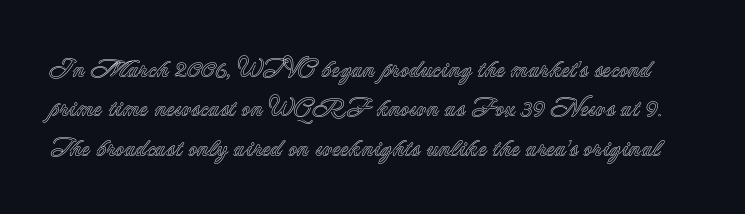
The line-height multiplier appears to be the usual default. The string is rendered with underlining switched off. Students, note that the glyphs here touch the page at normal intervals.
